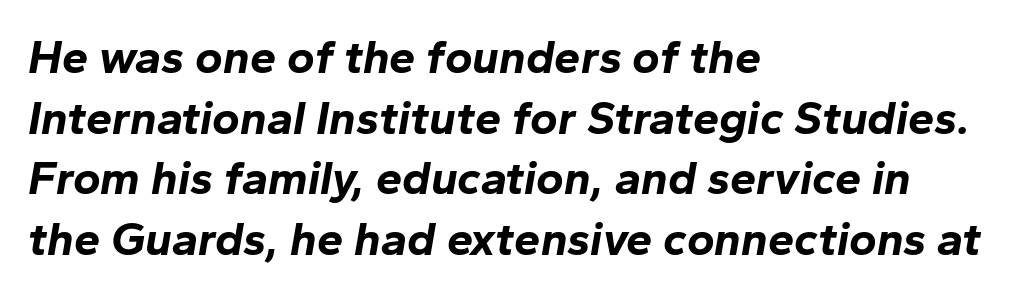
Compared with a centered layout, this one pins lines to the left instead. Just letters on the line, the space beneath them empty. A normal amount of white space separates one row of letters from the next. The lettering tilts uniformly, giving the passage an italic look. The face used here has the dense, thick strokes of a bold. The rendering uses natural spacing where letterforms have individual widths.
